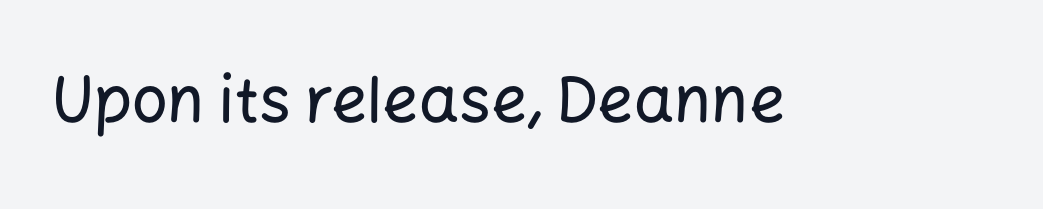
Q: Is the text italic (slanted)? A: No, it is upright.
Q: Is the typeface a serif or a sans-serif typeface? A: Sans-serif.
Q: Is the text underlined? A: No.
Q: Is the spacing between letters normal or unusually wide? A: Normal.
Q: Width (condensed, normal, or wide)? A: Normal.
Q: Stroke contrast? A: Low.
Q: x-height? A: Medium.
Q: Monospaced? A: No.
